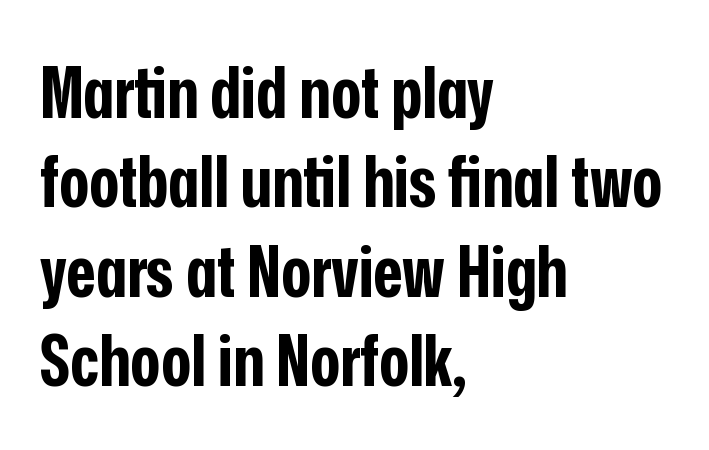
{"serif": "no", "italic": "no", "bold": "yes", "weight": "bold", "width": "condensed", "stroke_contrast": "low", "x_height": "medium", "monospaced": "no", "underline": "no", "align": "left", "line_spacing": "normal", "line_spacing_ratio": 1.26, "letter_spacing": "normal", "letter_spacing_em": 0.0, "glyph_px": 71}
